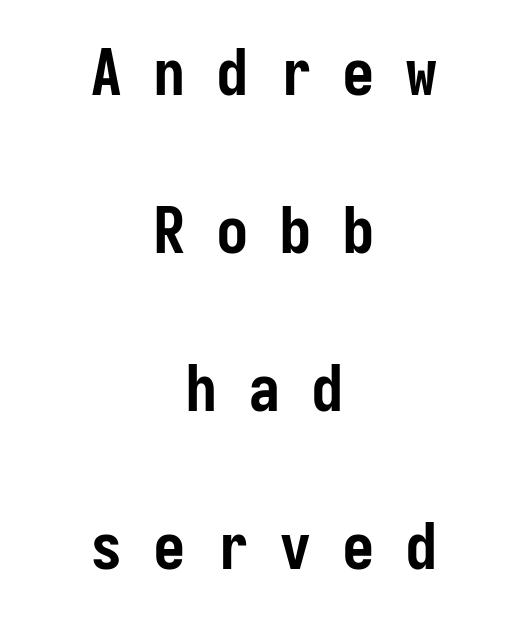
This sample has the even, mechanical cadence of fixed-width lettering. The font is running at its bold setting. The passage shown is typeset with a sans-serif family. No italicization has been applied; the sample stays upright. Regarding leading, the lines here are spaced well apart.
